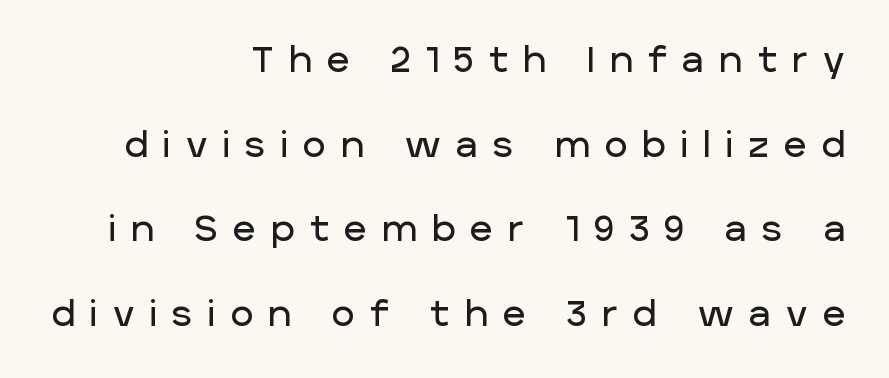
{"serif": "no", "italic": "no", "width": "normal", "stroke_contrast": "low", "x_height": "large", "monospaced": "no", "underline": "no", "align": "right", "line_spacing": "loose", "line_spacing_ratio": 2.42, "letter_spacing": "wide", "letter_spacing_em": 0.44, "glyph_px": 35}
